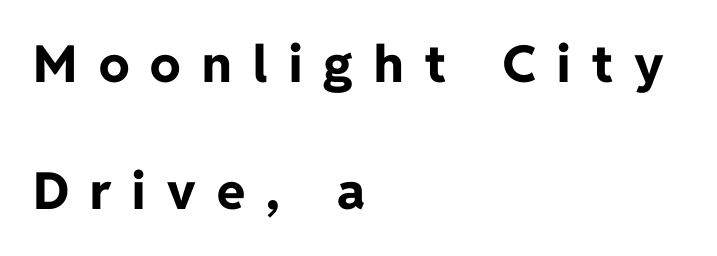
Q: Is the text bold? A: Yes.
Q: Is the text italic (slanted)? A: No, it is upright.
Q: Is the typeface a serif or a sans-serif typeface? A: Sans-serif.
Q: Is the text underlined? A: No.
Q: How is the paragraph aligned? A: Left-aligned.
Q: Is the spacing between letters normal or unusually wide? A: Unusually wide.
Q: Is the spacing between lines tight, normal or loose? A: Loose.
Q: Width (condensed, normal, or wide)? A: Normal.
Q: Stroke contrast? A: Low.
Q: x-height? A: Medium.
Q: Monospaced? A: No.
